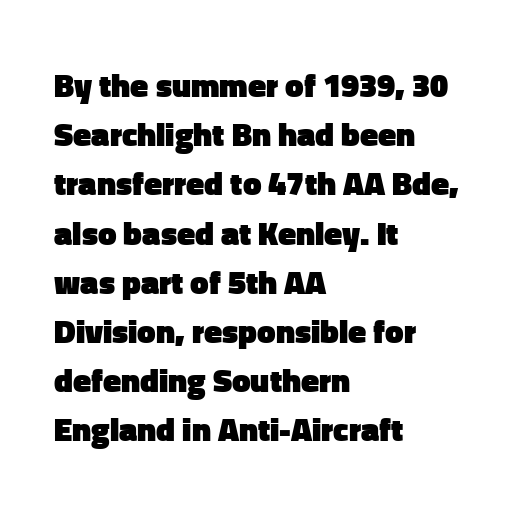
The image shows 33 px heavy sans-serif type, upright; set left-aligned, normal line spacing (1.49x), normal letter spacing, not underlined; low stroke contrast and a medium x-height.
